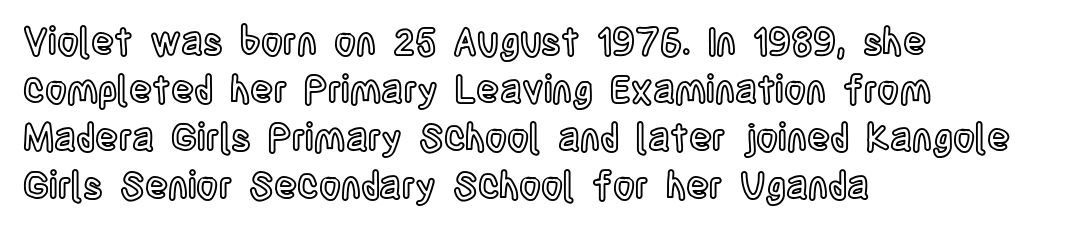
The image shows 38 px condensed type, upright; set left-aligned, normal line spacing (1.26x), normal letter spacing, not underlined; a large x-height.
